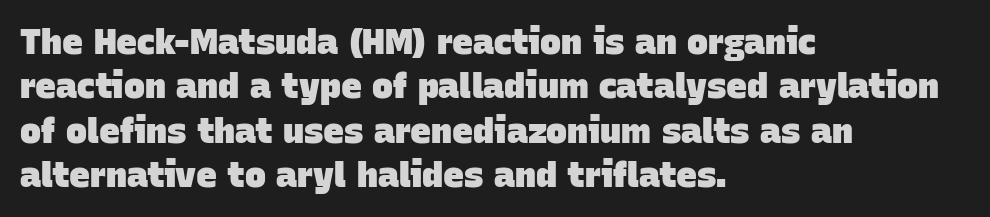
The image shows 35 px heavy sans-serif type; set left-aligned, normal line spacing (1.27x), normal letter spacing, not underlined; low stroke contrast and a large x-height.
